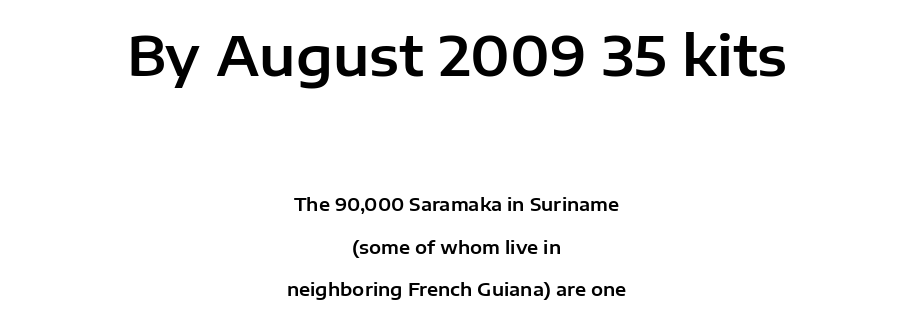
The string is rendered with underlining switched off. Loosely led — the rows are spread out. The rendering shrinks the type as you move from the upper chunk to the lower. Inter-character spacing is left at the font's built-in metrics.
